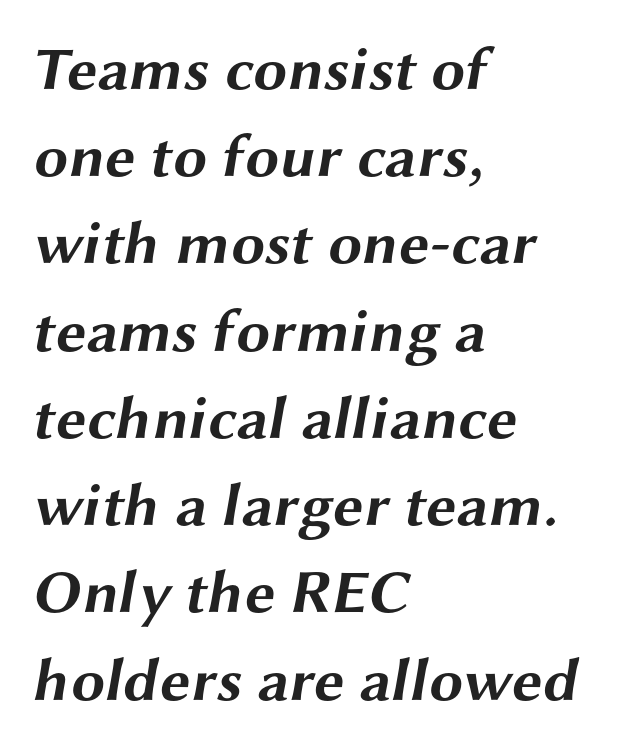
{"serif": "no", "bold": "yes", "weight": "bold", "width": "wide", "stroke_contrast": "medium", "x_height": "medium", "monospaced": "no", "underline": "no", "align": "left", "line_spacing": "normal", "line_spacing_ratio": 1.43, "letter_spacing": "normal", "letter_spacing_em": 0.0, "glyph_px": 61}
